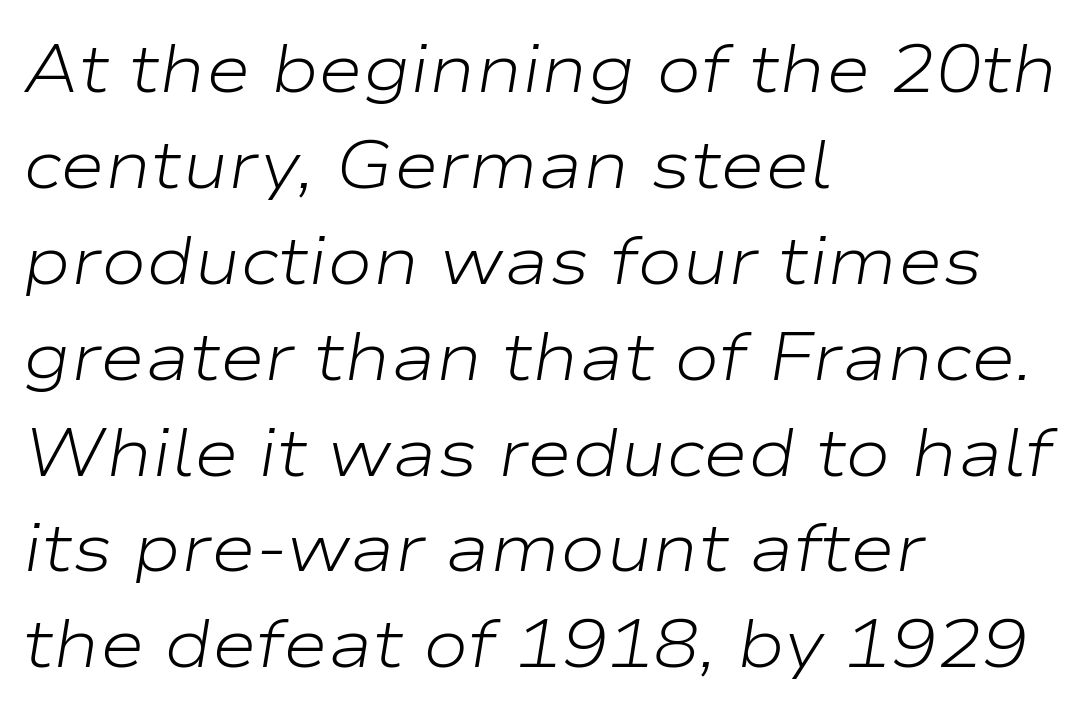
Q: Is the text bold? A: No.
Q: Is the text italic (slanted)? A: Yes, it leans right by about 9 degrees.
Q: Is the text underlined? A: No.
Q: How is the paragraph aligned? A: Left-aligned.
Q: Is the spacing between letters normal or unusually wide? A: Normal.
Q: Is the spacing between lines tight, normal or loose? A: Normal.
Q: Width (condensed, normal, or wide)? A: Wide.
Q: Stroke contrast? A: Low.
Q: x-height? A: Medium.
Q: Monospaced? A: No.
